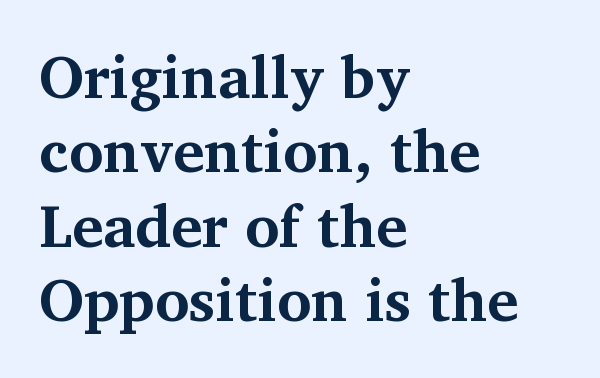
The image shows 59 px bold serif type, upright; set left-aligned, normal line spacing (1.26x), normal letter spacing, not underlined; medium stroke contrast and a medium x-height.
